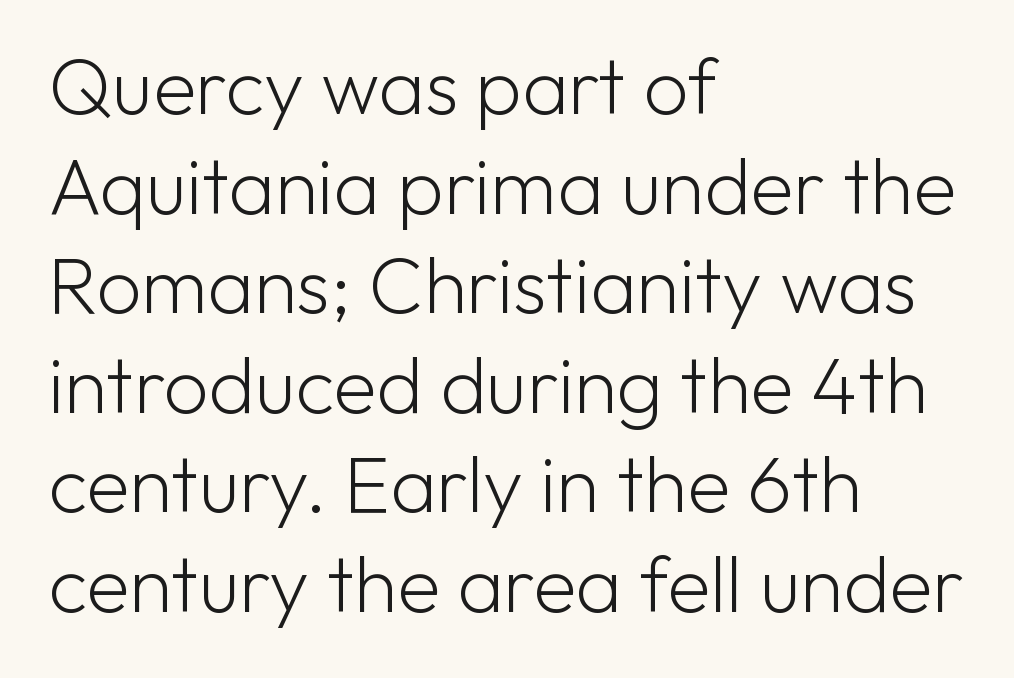
{"serif": "no", "italic": "no", "bold": "no", "weight": "light", "width": "normal", "stroke_contrast": "low", "x_height": "medium", "monospaced": "no", "underline": "no", "align": "left", "line_spacing": "normal", "line_spacing_ratio": 1.26, "letter_spacing": "normal", "letter_spacing_em": 0.0, "glyph_px": 79}
